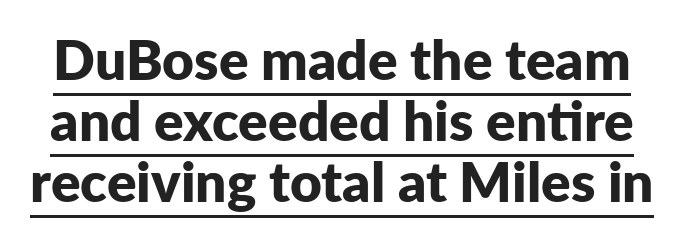
The image shows 55 px bold sans-serif type, upright; set tight line spacing (1.11x), normal letter spacing, underlined; low stroke contrast and a medium x-height.
